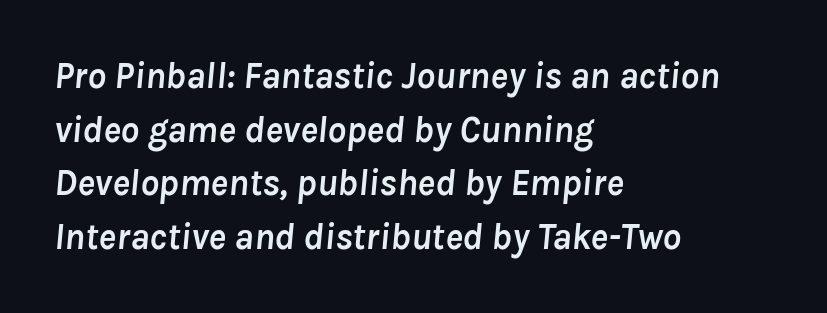
The image shows 37 px semibold type, italic (leaning right); set left-aligned, normal line spacing (1.45x), normal letter spacing, not underlined; low stroke contrast and a medium x-height.
